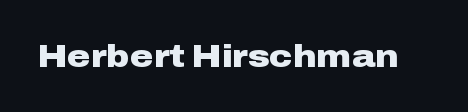
Think of a printed novel: that variable character pitch is what you see here. This rendering leaves character spacing at its baseline value. Pretty heavy lettering here — definitely bold. This sample uses a sans-serif face.
